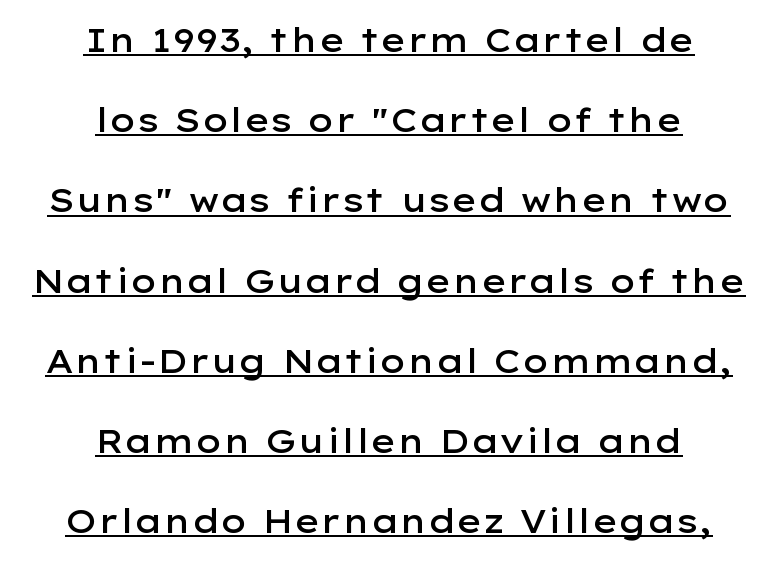
The face used here appears with an underline applied. Horizontally, the lines are justified to the midpoint only. The face used here is a sans, in the tradition of grotesques and geometrics. The face used here is proportionally spaced, like ordinary book or web type. This is the in-between weight designers call semibold or demi.
